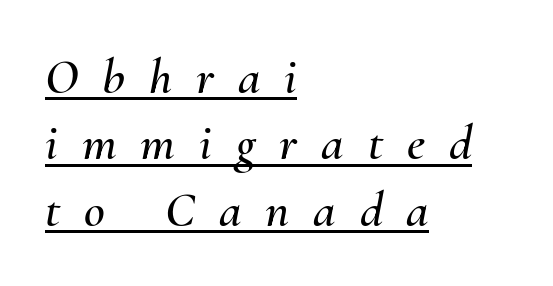
Q: Is the text italic (slanted)? A: Yes, it leans right by about 10 degrees.
Q: Is the text underlined? A: Yes.
Q: How is the paragraph aligned? A: Left-aligned.
Q: Is the spacing between letters normal or unusually wide? A: Unusually wide.
Q: Is the spacing between lines tight, normal or loose? A: Normal.
Q: Width (condensed, normal, or wide)? A: Normal.
Q: Stroke contrast? A: Medium.
Q: x-height? A: Small.
Q: Monospaced? A: No.
